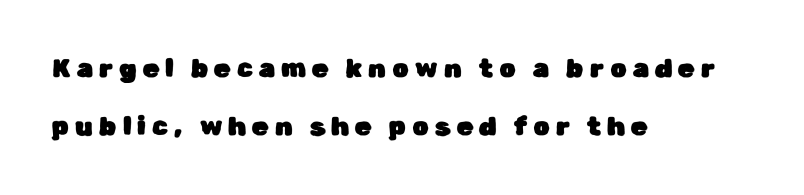
Q: Is the text italic (slanted)? A: No, it is upright.
Q: Is the text underlined? A: No.
Q: How is the paragraph aligned? A: Left-aligned.
Q: Is the spacing between letters normal or unusually wide? A: Unusually wide.
Q: Is the spacing between lines tight, normal or loose? A: Loose.
